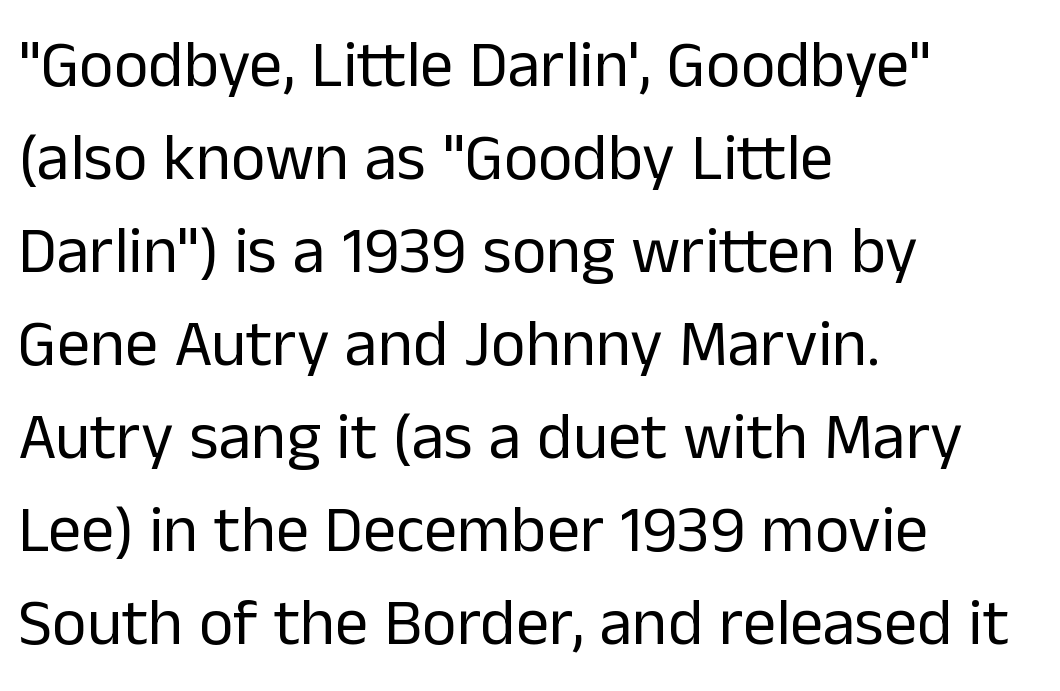
{"serif": "no", "italic": "no", "bold": "no", "weight": "regular", "width": "normal", "stroke_contrast": "low", "x_height": "medium", "monospaced": "no", "underline": "no", "align": "left", "line_spacing": "normal", "line_spacing_ratio": 1.41, "letter_spacing": "normal", "letter_spacing_em": 0.0, "glyph_px": 66}
